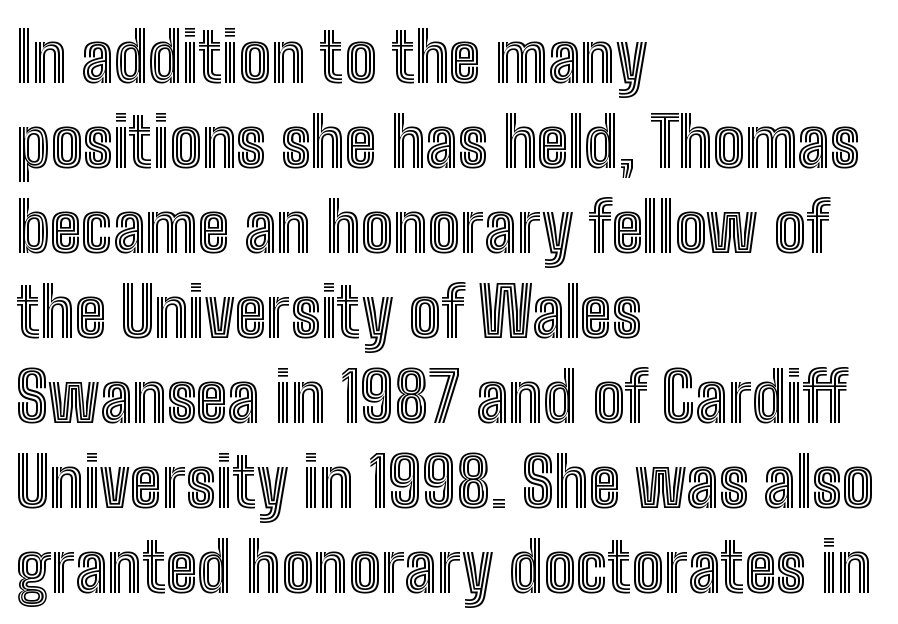
Italic: no, the glyphs are upright roman. Beneath every word, the page is bare. Short note: letters normally spaced. The paragraph shown leans on its left margin.
